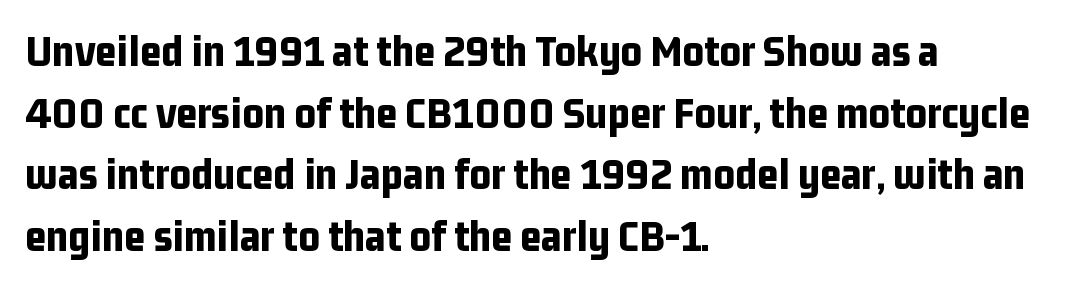
The image shows 46 px bold, condensed sans-serif type, upright; set left-aligned, normal line spacing (1.34x), normal letter spacing, not underlined; low stroke contrast and a medium x-height.
